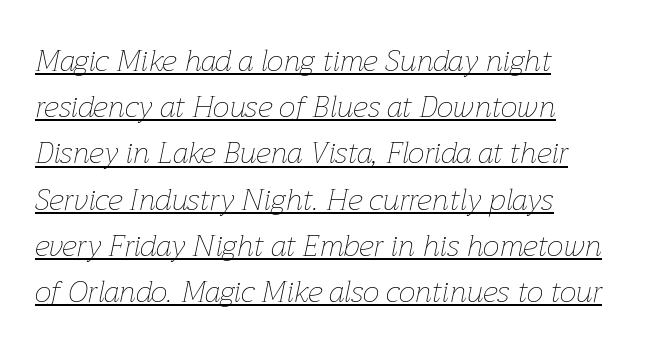
You could not count columns in this text — the font is proportionally spaced. Nothing unusual about the tracking: characters are spaced as the font intends. The letterforms sit at book weight or below. The face used here has a pronounced slope to its letters. The line-height multiplier appears to be the usual default. These characters rest on top of a visible drawn line.
